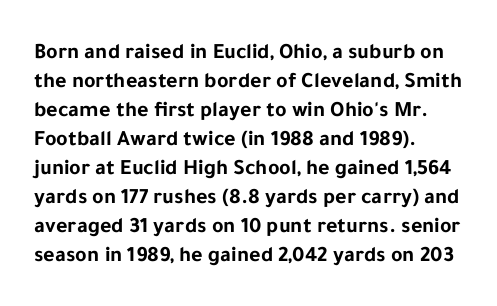
The image shows 22 px bold type, upright; set left-aligned, normal line spacing (1.32x), normal letter spacing, not underlined.
